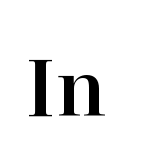
Is this a fixed-width face? No — the glyphs have proportional, varying widths. The letters stand upright; this is a roman face. The designer went with a serif here, giving each stem small feet. Letter spacing: default. Descenders are the only things crossing below the line.
